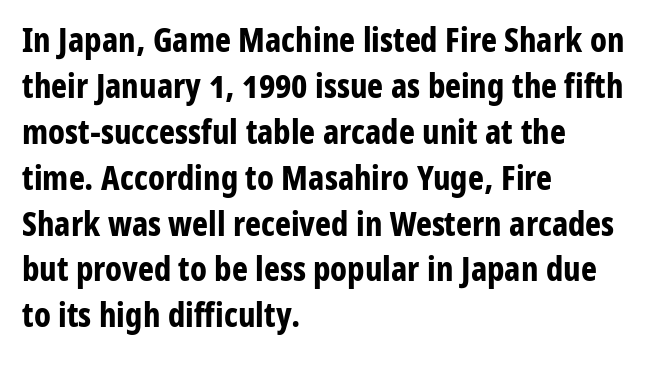
A typesetter would mark this as roman, not italic. This rendering features lettering with no underline. Regarding leading, the lines here are spaced in the standard way. Check where the strokes stop: nothing finishes them off — pure sans.
